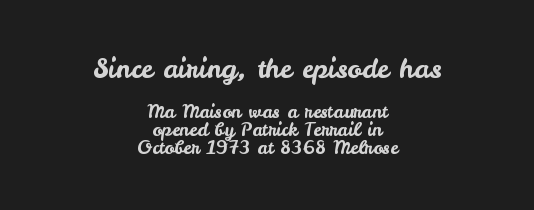
The image shows 27 px text type; set centered, tight line spacing (1.0x), normal letter spacing, not underlined; the first (top) block is 1.5x larger.
